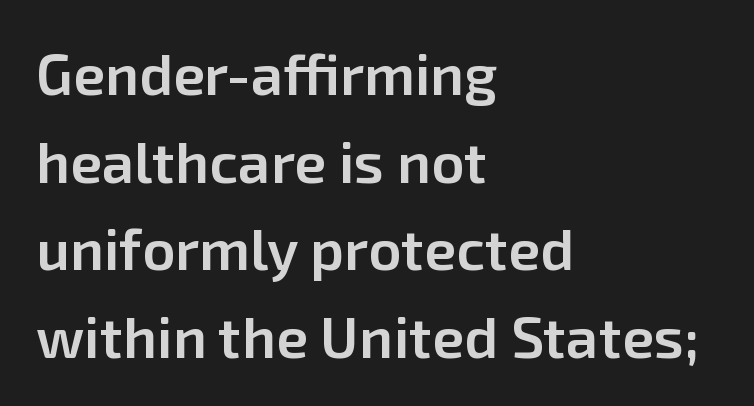
Q: Is the text bold? A: Semi-bold.
Q: Is the text italic (slanted)? A: No, it is upright.
Q: Is the typeface a serif or a sans-serif typeface? A: Sans-serif.
Q: Is the text underlined? A: No.
Q: How is the paragraph aligned? A: Left-aligned.
Q: Is the spacing between letters normal or unusually wide? A: Normal.
Q: Is the spacing between lines tight, normal or loose? A: Normal.
Q: Width (condensed, normal, or wide)? A: Normal.
Q: Stroke contrast? A: Low.
Q: x-height? A: Medium.
Q: Monospaced? A: No.
